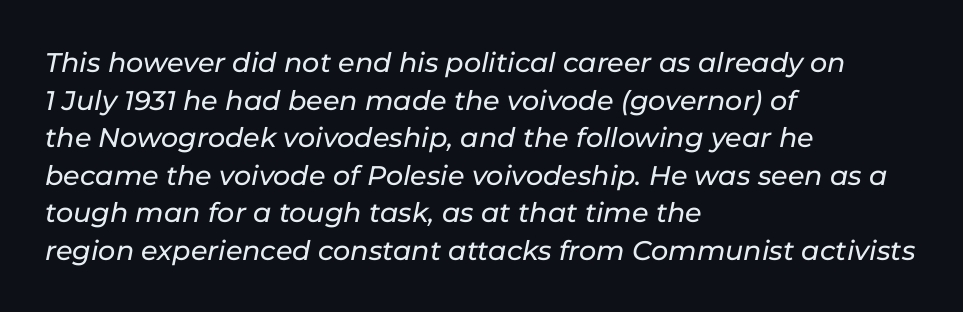
The image shows 27 px text type, italic (leaning right); set left-aligned, normal line spacing (1.39x), normal letter spacing, not underlined.
